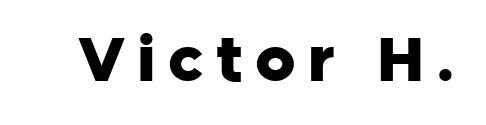
The image shows 62 px heavy sans-serif type, upright; set unusually wide letter spacing (+0.2 em), not underlined; low stroke contrast and a medium x-height.
